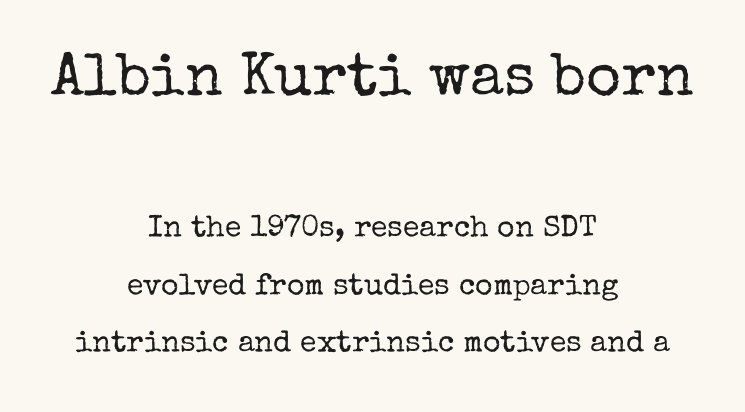
The image shows 60 px regular-weight serif type, upright; set centered, loose line spacing (1.92x), normal letter spacing, not underlined; the first (top) block is 2.0x larger; low stroke contrast and a medium x-height.
